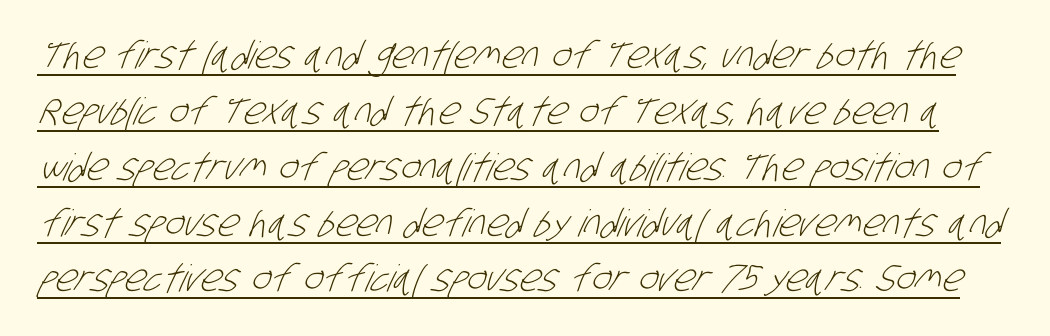
Compared with a typical body face, this is equally light or lighter still. Standard letterfit; no display-style spreading of the glyphs. These characters rest on top of a visible drawn line. The face used here is proportionally spaced, like ordinary book or web type.
